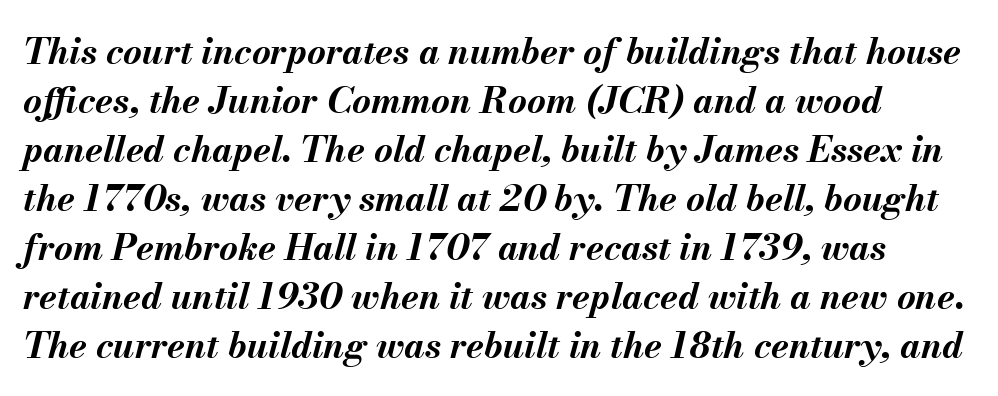
{"italic": "yes", "lean": "right", "slant_degrees": 13, "bold": "yes", "weight": "bold", "width": "normal", "stroke_contrast": "medium", "x_height": "small", "monospaced": "no", "underline": "no", "line_spacing": "normal", "line_spacing_ratio": 1.36, "letter_spacing": "normal", "letter_spacing_em": 0.0, "glyph_px": 36}
